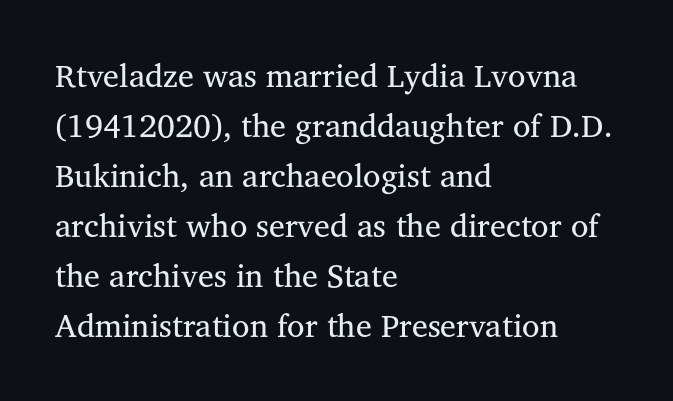
The gap between lines stays unmarked. How would I describe the line gaps? Plain and ordinary. Compared with a centered layout, this one pins lines to the left instead. What kind of face is this? One with serifs.
